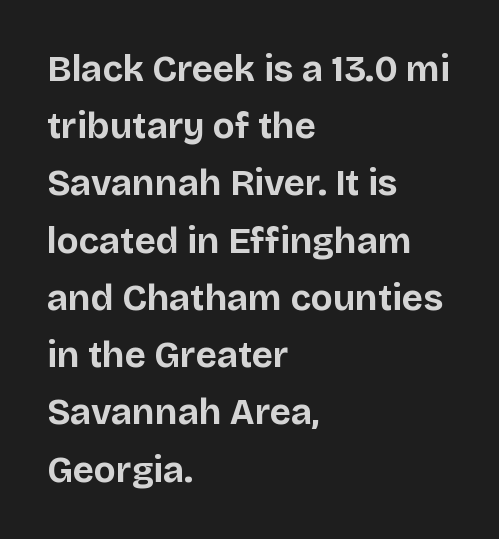
Q: Is the text bold? A: Yes.
Q: Is the text italic (slanted)? A: No, it is upright.
Q: Is the typeface a serif or a sans-serif typeface? A: Sans-serif.
Q: Is the text underlined? A: No.
Q: How is the paragraph aligned? A: Left-aligned.
Q: Is the spacing between letters normal or unusually wide? A: Normal.
Q: Is the spacing between lines tight, normal or loose? A: Normal.
Q: Width (condensed, normal, or wide)? A: Normal.
Q: Stroke contrast? A: Low.
Q: x-height? A: Large.
Q: Monospaced? A: No.
